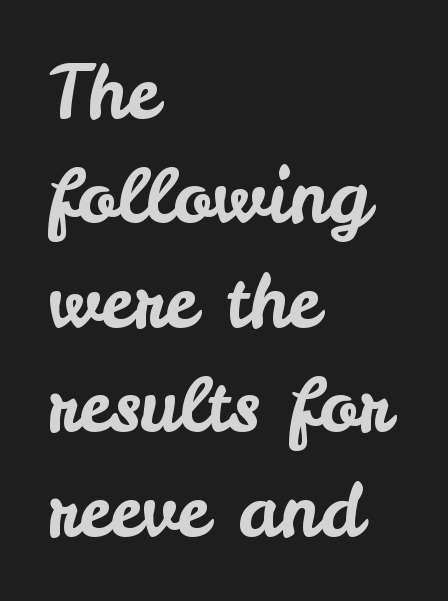
{"serif": "no", "width": "normal", "stroke_contrast": "low", "x_height": "small", "monospaced": "no", "underline": "no", "align": "left", "line_spacing": "normal", "line_spacing_ratio": 1.43, "letter_spacing": "normal", "letter_spacing_em": 0.0, "glyph_px": 73}
